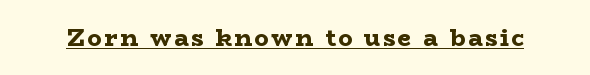
The image shows 24 px bold type, upright; set underlined.
